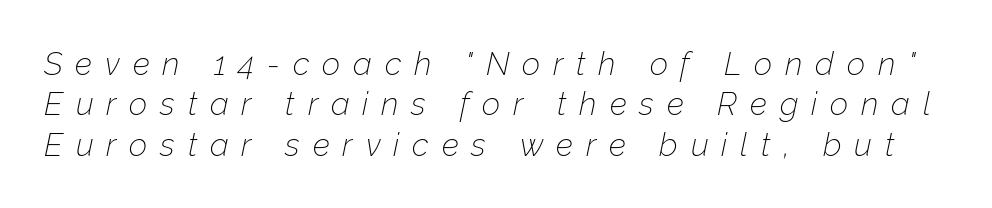
The image shows 32 px thin type, italic (leaning right); set normal line spacing (1.26x), unusually wide letter spacing (+0.4 em), not underlined; low stroke contrast and a medium x-height.
